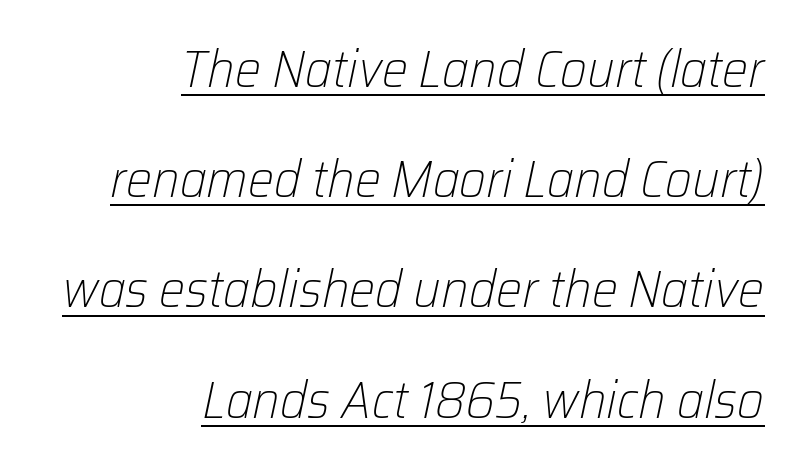
Q: Is the text bold? A: No.
Q: Is the text italic (slanted)? A: Yes, it leans right by about 12 degrees.
Q: Is the text underlined? A: Yes.
Q: How is the paragraph aligned? A: Right-aligned.
Q: Is the spacing between letters normal or unusually wide? A: Normal.
Q: Is the spacing between lines tight, normal or loose? A: Loose.
Q: Width (condensed, normal, or wide)? A: Normal.
Q: Stroke contrast? A: Low.
Q: x-height? A: Medium.
Q: Monospaced? A: No.
